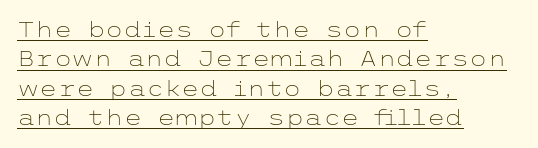
Q: Is the text bold? A: No.
Q: Is the text italic (slanted)? A: No, it is upright.
Q: Is the text underlined? A: Yes.
Q: How is the paragraph aligned? A: Left-aligned.
Q: Is the spacing between letters normal or unusually wide? A: Normal.
Q: Is the spacing between lines tight, normal or loose? A: Normal.
